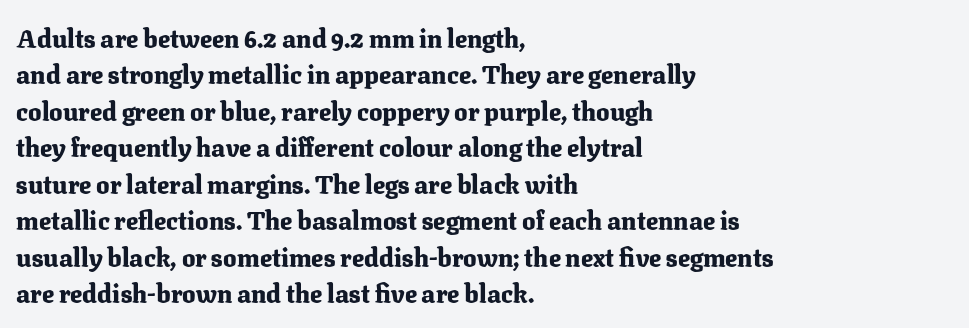
The letters are bold, with thick, heavy strokes. If you measured baseline to baseline, you'd find a middling distance. Posture: straight, roman, zero tilt. No word sits above an underline.
